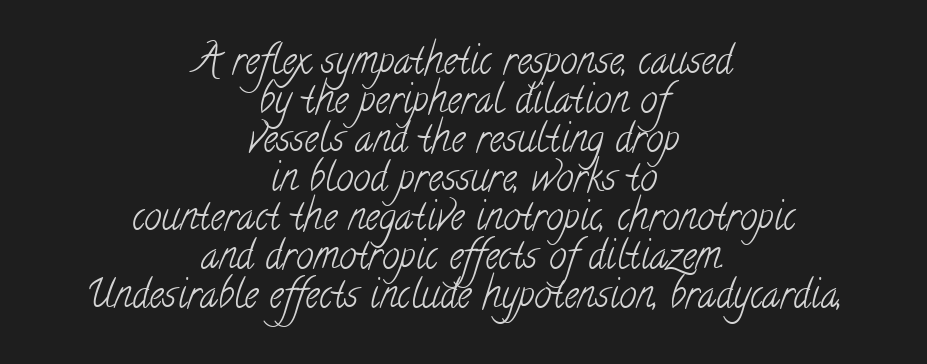
Q: Is the text bold? A: No.
Q: Is the typeface a serif or a sans-serif typeface? A: Serif.
Q: Is the text underlined? A: No.
Q: How is the paragraph aligned? A: Centered.
Q: Is the spacing between letters normal or unusually wide? A: Normal.
Q: Is the spacing between lines tight, normal or loose? A: Tight.
Q: Width (condensed, normal, or wide)? A: Condensed.
Q: Stroke contrast? A: Low.
Q: x-height? A: Small.
Q: Monospaced? A: No.
